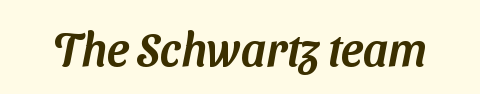
Q: Is the typeface a serif or a sans-serif typeface? A: Sans-serif.
Q: Is the text underlined? A: No.
Q: Is the spacing between letters normal or unusually wide? A: Normal.
Q: Width (condensed, normal, or wide)? A: Normal.
Q: Stroke contrast? A: Medium.
Q: x-height? A: Medium.
Q: Monospaced? A: No.
